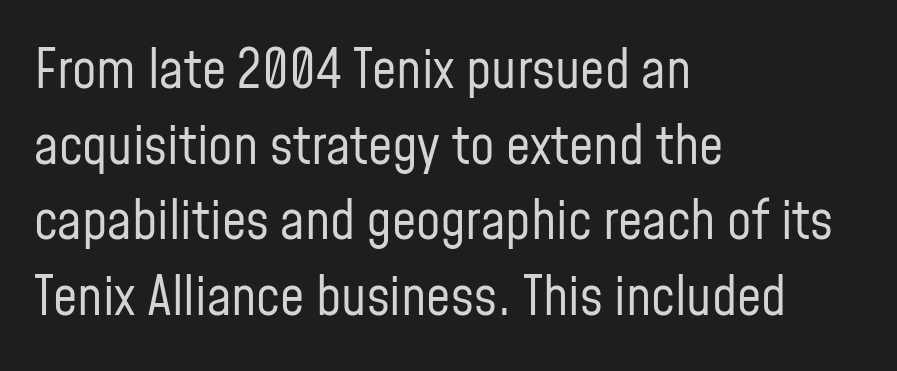
The lines sit at an ordinary, default distance from one another. Left-aligned paragraph, ragged on the right. A typesetter would label this face a sans. The tracking reads as untouched default to a designer's eye.
